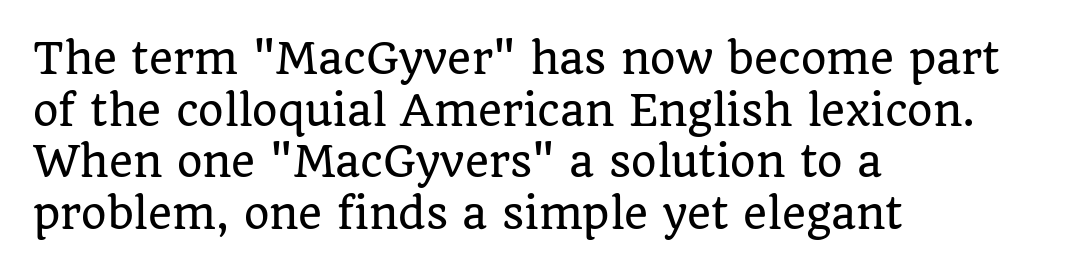
Type without underlining. Is the letter spacing exaggerated? No — it looks like the ordinary default. The rows are spaced the way most documents space them. All the whitespace from short lines collects on the right.
